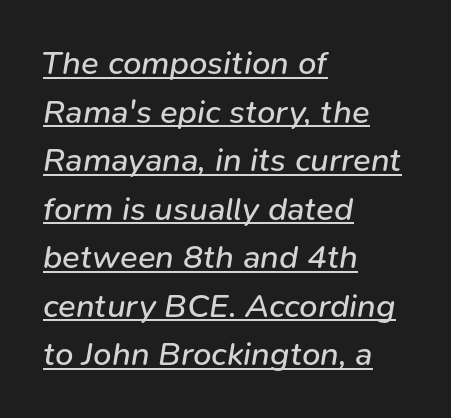
Q: Is the text bold? A: No.
Q: Is the text italic (slanted)? A: Yes, it leans right by about 9 degrees.
Q: Is the text underlined? A: Yes.
Q: How is the paragraph aligned? A: Left-aligned.
Q: Is the spacing between letters normal or unusually wide? A: Normal.
Q: Is the spacing between lines tight, normal or loose? A: Normal.
Q: Width (condensed, normal, or wide)? A: Normal.
Q: Stroke contrast? A: Low.
Q: x-height? A: Medium.
Q: Monospaced? A: No.
